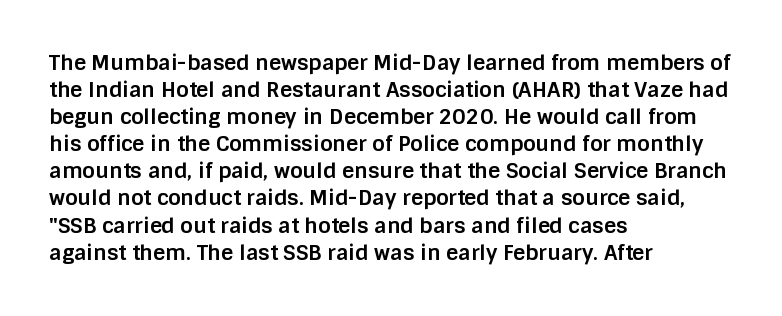
{"italic": "no", "bold": "yes", "underline": "no", "align": "left", "line_spacing": "normal", "line_spacing_ratio": 1.29, "letter_spacing": "normal", "letter_spacing_em": 0.0, "glyph_px": 21}
